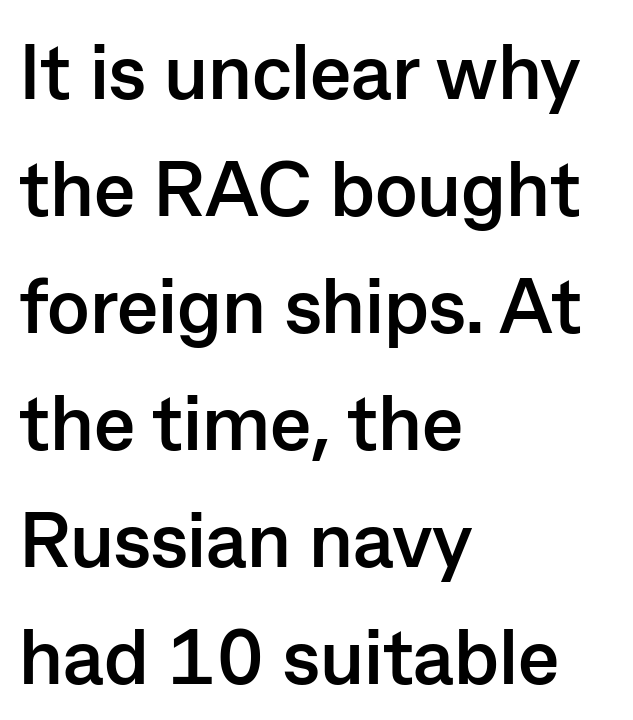
Q: Is the text bold? A: Yes.
Q: Is the text italic (slanted)? A: No, it is upright.
Q: Is the typeface a serif or a sans-serif typeface? A: Sans-serif.
Q: Is the text underlined? A: No.
Q: How is the paragraph aligned? A: Left-aligned.
Q: Is the spacing between letters normal or unusually wide? A: Normal.
Q: Is the spacing between lines tight, normal or loose? A: Normal.
Q: Width (condensed, normal, or wide)? A: Normal.
Q: Stroke contrast? A: Low.
Q: x-height? A: Medium.
Q: Monospaced? A: No.
